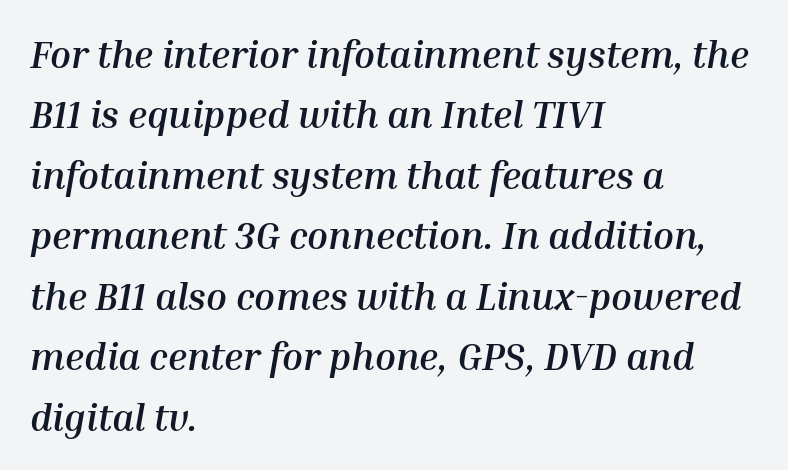
The image shows 38 px semibold type, italic (leaning right); set left-aligned, normal line spacing (1.59x), normal letter spacing, not underlined; medium stroke contrast and a medium x-height.
